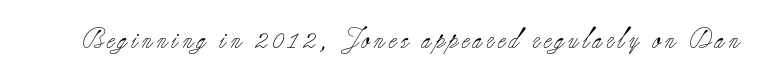
Weight: regular or lighter. This rendering features lettering with no underline.
